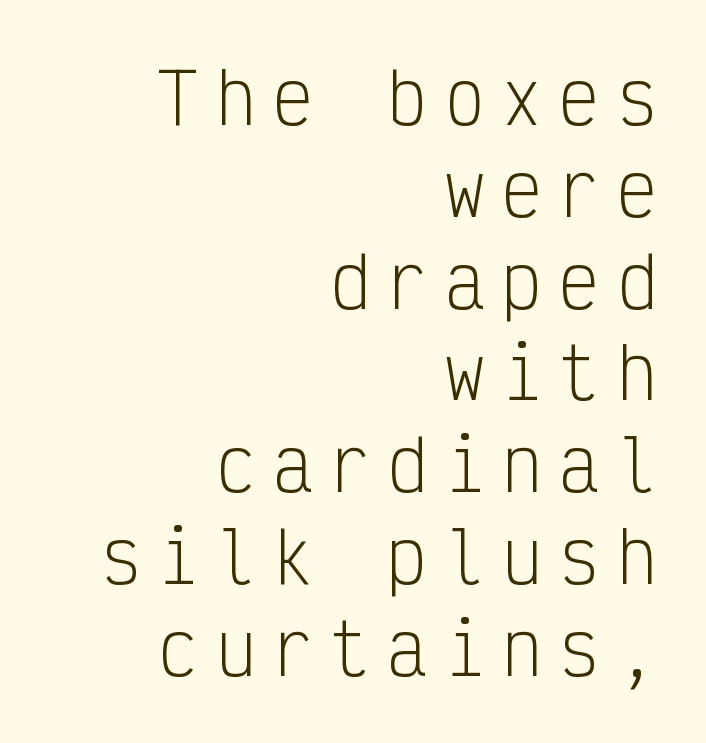
The image shows 69 px light, condensed sans-serif type, upright, monospaced; set right-aligned, normal line spacing (1.33x), unusually wide letter spacing (+0.23 em), not underlined; low stroke contrast and a medium x-height.
